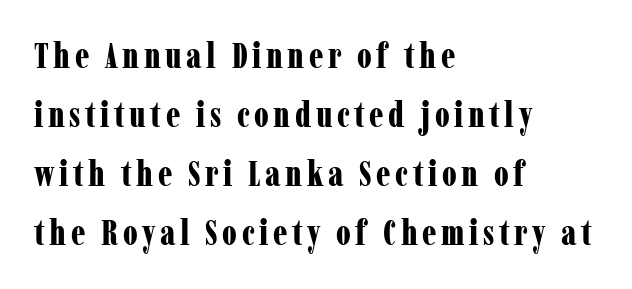
{"serif": "yes", "italic": "no", "bold": "yes", "weight": "bold", "width": "condensed", "stroke_contrast": "low", "x_height": "medium", "monospaced": "no", "underline": "no", "align": "left", "line_spacing": "normal", "line_spacing_ratio": 1.69, "glyph_px": 35}
